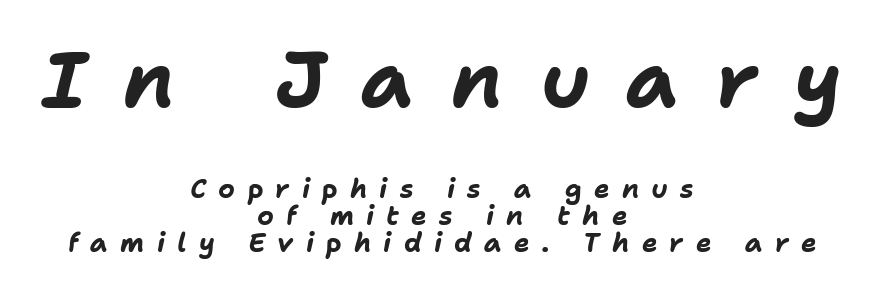
The image shows 78 px bold type, italic (leaning right); set centered, tight line spacing (1.04x), unusually wide letter spacing (+0.47 em), not underlined; the first (top) block is 3.0x larger; low stroke contrast and a medium x-height.
